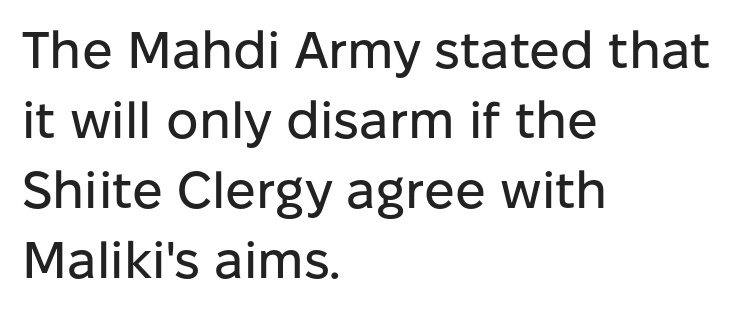
A normal amount of white space separates one row of letters from the next. The paragraph has a hard left edge and a soft right edge. Caption: standard tracking, unaltered. Style check: upright. The rendering uses natural spacing where letterforms have individual widths.
